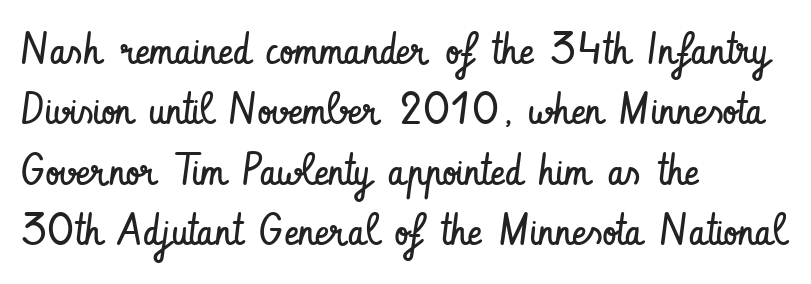
Q: Is the text bold? A: No.
Q: Is the text italic (slanted)? A: No, it is upright.
Q: Is the typeface a serif or a sans-serif typeface? A: Sans-serif.
Q: Is the text underlined? A: No.
Q: How is the paragraph aligned? A: Left-aligned.
Q: Is the spacing between letters normal or unusually wide? A: Normal.
Q: Is the spacing between lines tight, normal or loose? A: Normal.
Q: Width (condensed, normal, or wide)? A: Condensed.
Q: Stroke contrast? A: Low.
Q: x-height? A: Small.
Q: Monospaced? A: No.
